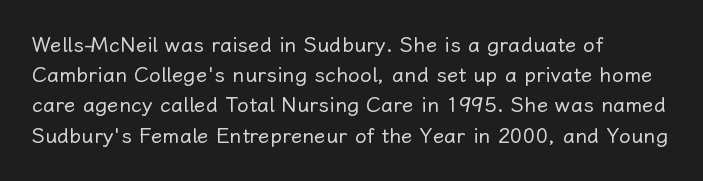
Q: Is the text bold? A: No.
Q: Is the text italic (slanted)? A: No, it is upright.
Q: Is the text underlined? A: No.
Q: How is the paragraph aligned? A: Left-aligned.
Q: Is the spacing between letters normal or unusually wide? A: Normal.
Q: Is the spacing between lines tight, normal or loose? A: Normal.
